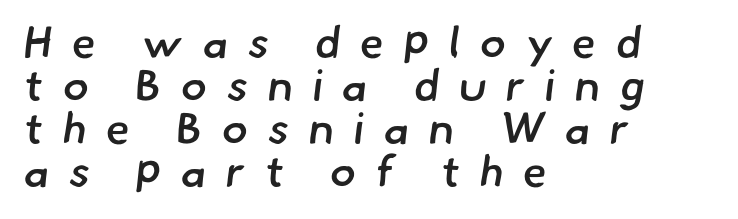
{"serif": "no", "bold": "semi", "weight": "semibold", "width": "normal", "stroke_contrast": "low", "x_height": "small", "monospaced": "no", "underline": "no", "align": "left", "line_spacing": "tight", "line_spacing_ratio": 0.98, "letter_spacing": "wide", "letter_spacing_em": 0.44, "glyph_px": 44}
